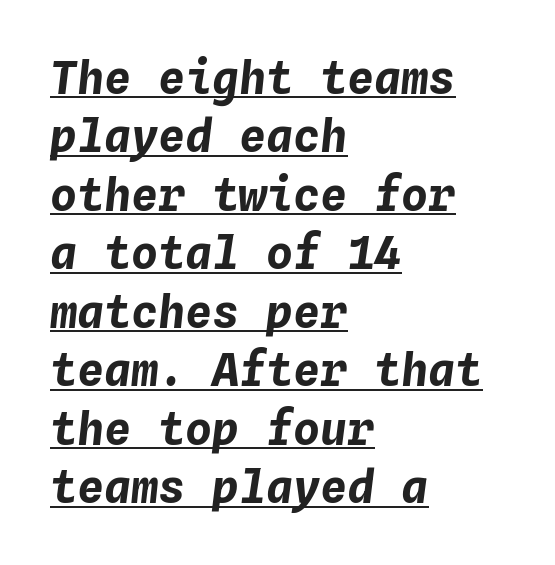
The image shows 45 px bold type, italic (leaning right), monospaced; set left-aligned, normal line spacing (1.3x), normal letter spacing, underlined; low stroke contrast and a medium x-height.
